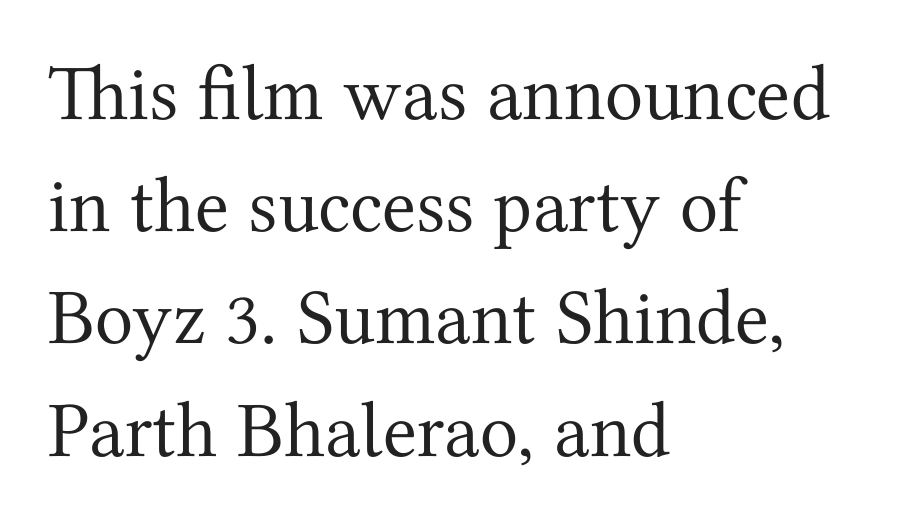
The image shows 79 px regular-weight serif type, upright; set left-aligned, normal line spacing (1.42x), normal letter spacing, not underlined; medium stroke contrast and a medium x-height.
